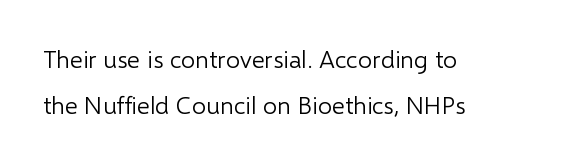
The image shows 25 px text type, upright; set left-aligned, line spacing 1.83x, normal letter spacing, not underlined.
